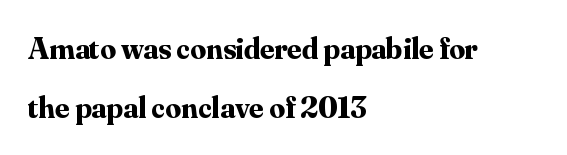
The image shows 31 px bold serif type, upright; set left-aligned, loose line spacing (1.91x), normal letter spacing, not underlined; medium stroke contrast and a small x-height.
